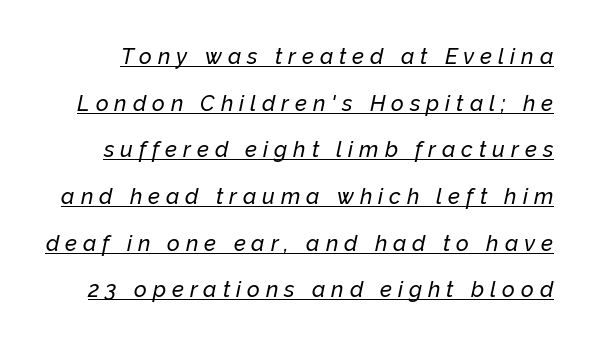
{"italic": "yes", "lean": "right", "slant_degrees": 12, "underline": "yes", "line_spacing": "loose", "line_spacing_ratio": 2.12, "letter_spacing": "wide", "letter_spacing_em": 0.27, "glyph_px": 22}
